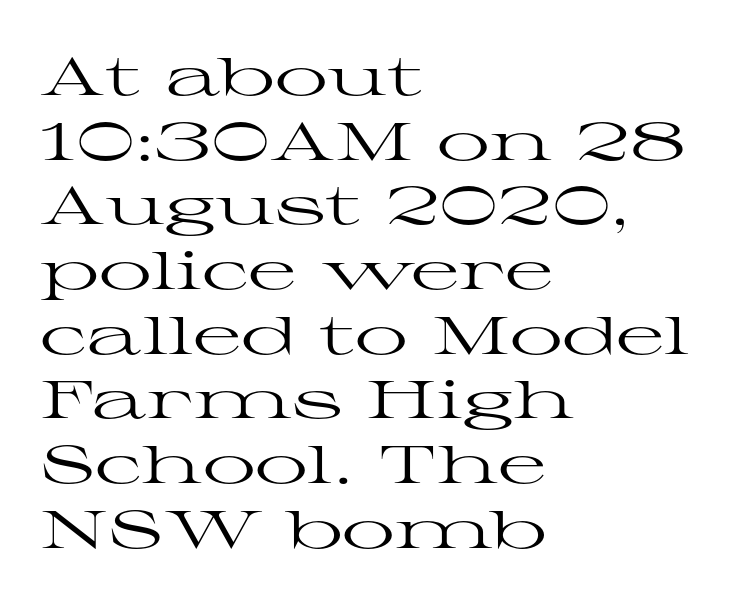
Decoration check: the copy has no underline. Stroke terminals: seriffed. The typography opts for an upright posture over an oblique one. The characters are drawn with everyday or finer stroke widths.
